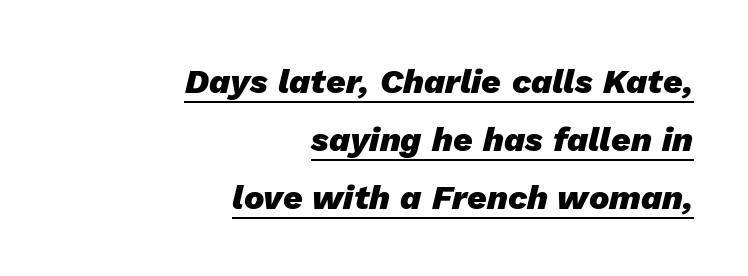
The image shows 34 px heavy type, italic (leaning right); set right-aligned, normal line spacing (1.7x), normal letter spacing, underlined; low stroke contrast and a medium x-height.
